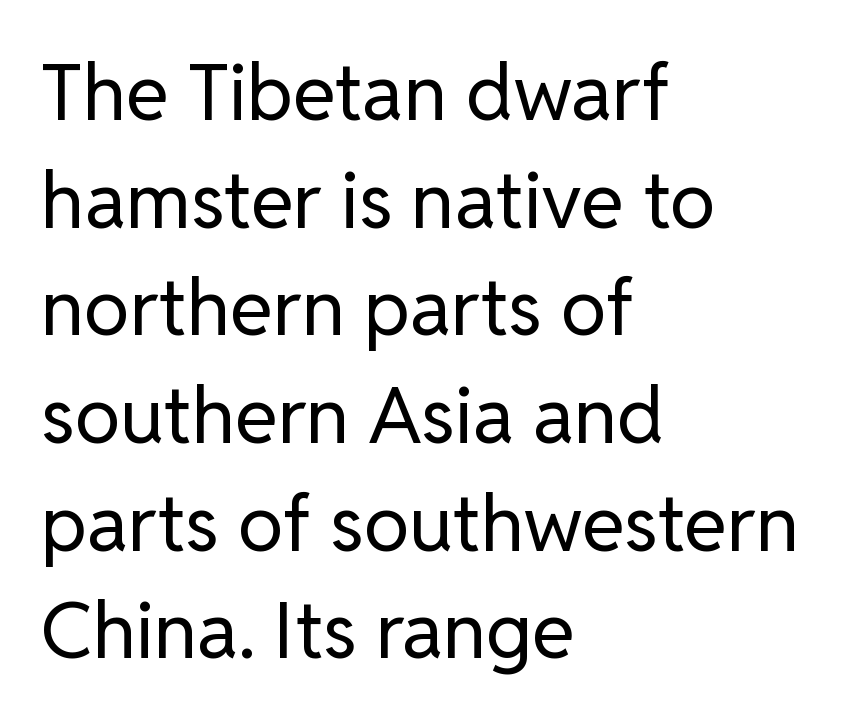
Q: Is the text bold? A: No.
Q: Is the text italic (slanted)? A: No, it is upright.
Q: Is the typeface a serif or a sans-serif typeface? A: Sans-serif.
Q: Is the text underlined? A: No.
Q: How is the paragraph aligned? A: Left-aligned.
Q: Is the spacing between letters normal or unusually wide? A: Normal.
Q: Is the spacing between lines tight, normal or loose? A: Normal.
Q: Width (condensed, normal, or wide)? A: Normal.
Q: Stroke contrast? A: Low.
Q: x-height? A: Medium.
Q: Monospaced? A: No.
